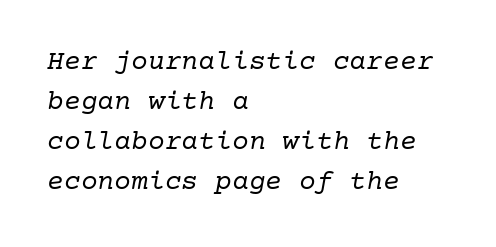
Q: Is the text bold? A: No.
Q: Is the text italic (slanted)? A: Yes, it leans right by about 10 degrees.
Q: Is the typeface a serif or a sans-serif typeface? A: Serif.
Q: Is the text underlined? A: No.
Q: How is the paragraph aligned? A: Left-aligned.
Q: Is the spacing between letters normal or unusually wide? A: Normal.
Q: Is the spacing between lines tight, normal or loose? A: Normal.
Q: Width (condensed, normal, or wide)? A: Normal.
Q: Stroke contrast? A: Low.
Q: x-height? A: Medium.
